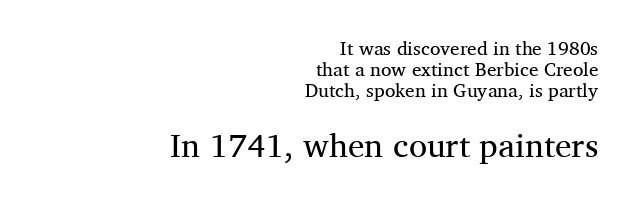
The image shows 33 px regular-weight serif type, upright; set right-aligned, tight line spacing (1.11x), normal letter spacing, not underlined; the second (bottom) block is 1.74x larger; medium stroke contrast and a medium x-height.
